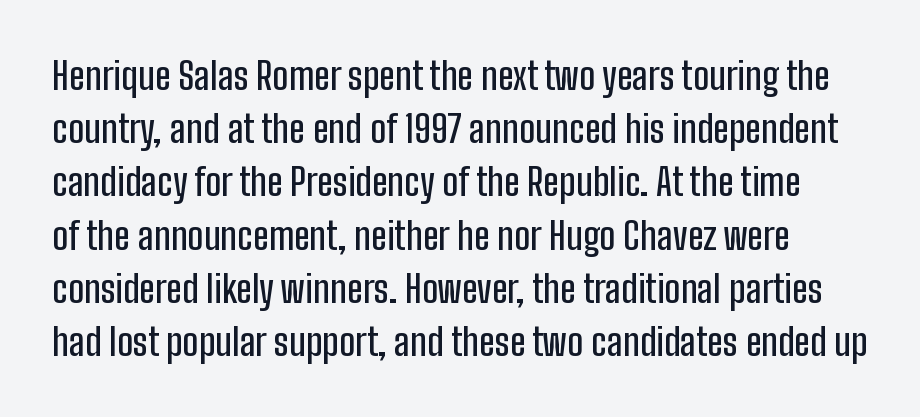
The image shows 38 px condensed sans-serif type, upright; set normal line spacing (1.4x), normal letter spacing, not underlined; low stroke contrast and a medium x-height.
